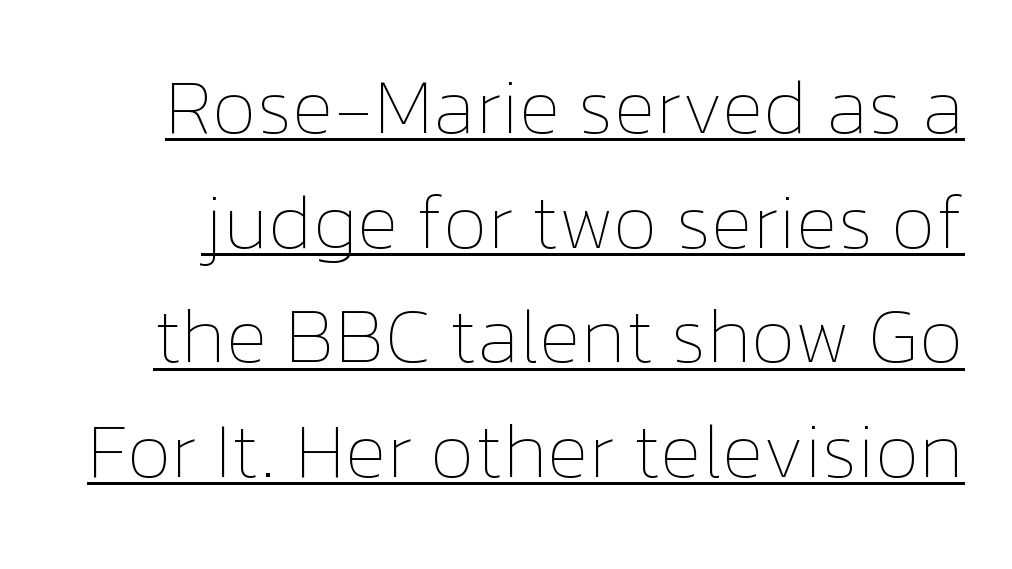
{"italic": "no", "bold": "no", "weight": "thin", "width": "normal", "stroke_contrast": "low", "x_height": "medium", "monospaced": "no", "underline": "yes", "line_spacing": "normal", "line_spacing_ratio": 1.49, "letter_spacing": "normal", "letter_spacing_em": 0.0, "glyph_px": 77}
